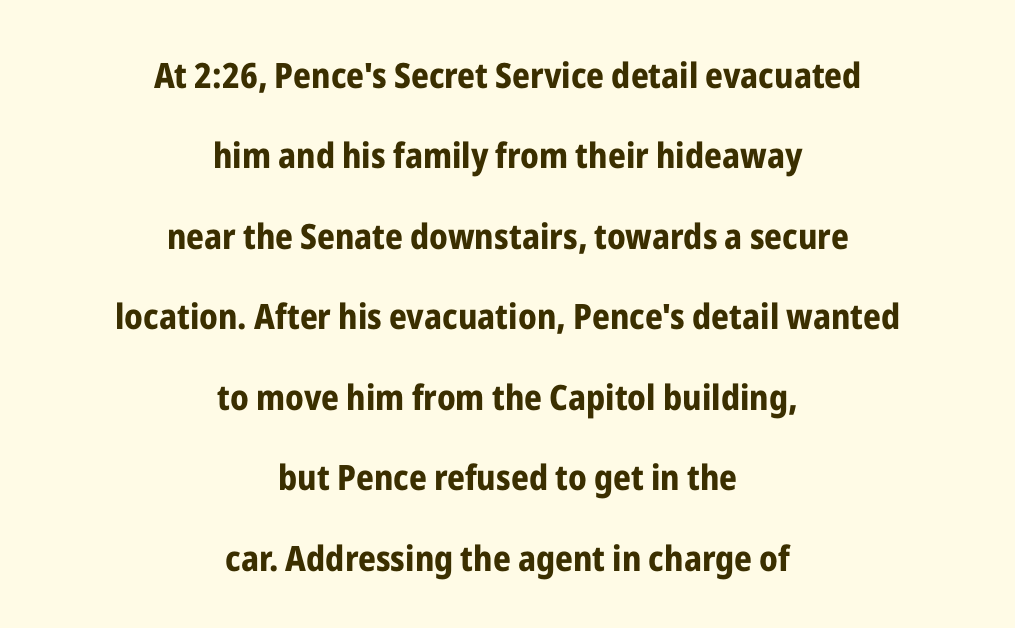
Q: Is the text bold? A: Yes.
Q: Is the text italic (slanted)? A: No, it is upright.
Q: Is the typeface a serif or a sans-serif typeface? A: Sans-serif.
Q: Is the text underlined? A: No.
Q: How is the paragraph aligned? A: Centered.
Q: Is the spacing between letters normal or unusually wide? A: Normal.
Q: Is the spacing between lines tight, normal or loose? A: Loose.
Q: Width (condensed, normal, or wide)? A: Condensed.
Q: Stroke contrast? A: Low.
Q: x-height? A: Medium.
Q: Monospaced? A: No.
